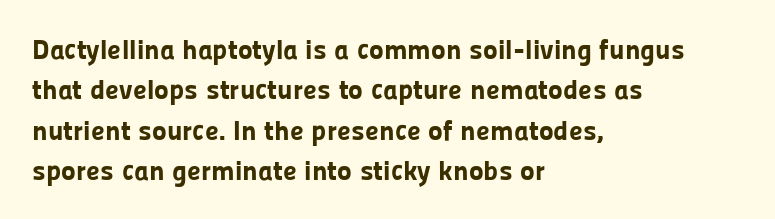
{"serif": "no", "italic": "no", "bold": "yes", "weight": "bold", "width": "normal", "stroke_contrast": "low", "x_height": "medium", "monospaced": "no", "underline": "no", "align": "left", "line_spacing": "normal", "line_spacing_ratio": 1.44, "letter_spacing": "normal", "letter_spacing_em": 0.0, "glyph_px": 28}
